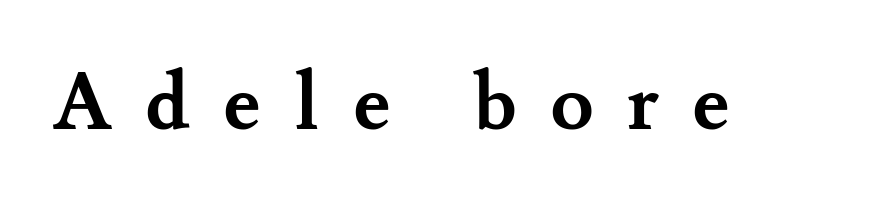
{"serif": "yes", "italic": "no", "bold": "yes", "weight": "semibold", "width": "normal", "stroke_contrast": "medium", "x_height": "small", "monospaced": "no", "underline": "no", "letter_spacing": "wide", "letter_spacing_em": 0.42, "glyph_px": 79}
